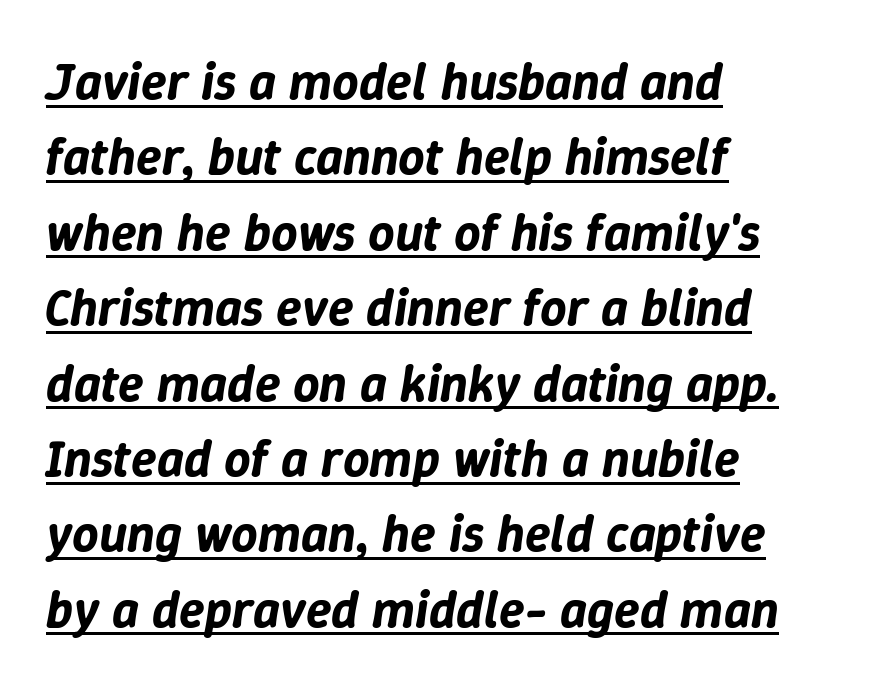
Q: Is the text italic (slanted)? A: Yes, it leans right by about 9 degrees.
Q: Is the text underlined? A: Yes.
Q: How is the paragraph aligned? A: Left-aligned.
Q: Is the spacing between letters normal or unusually wide? A: Normal.
Q: Is the spacing between lines tight, normal or loose? A: Normal.
Q: Width (condensed, normal, or wide)? A: Normal.
Q: Stroke contrast? A: Low.
Q: x-height? A: Medium.
Q: Monospaced? A: No.
